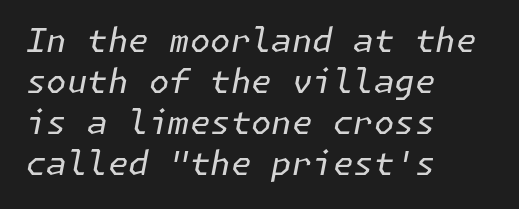
{"italic": "yes", "lean": "right", "slant_degrees": 11, "bold": "no", "weight": "regular", "width": "normal", "stroke_contrast": "low", "x_height": "medium", "underline": "no", "align": "left", "line_spacing_ratio": 1.24, "letter_spacing": "normal", "letter_spacing_em": 0.0, "glyph_px": 33}
